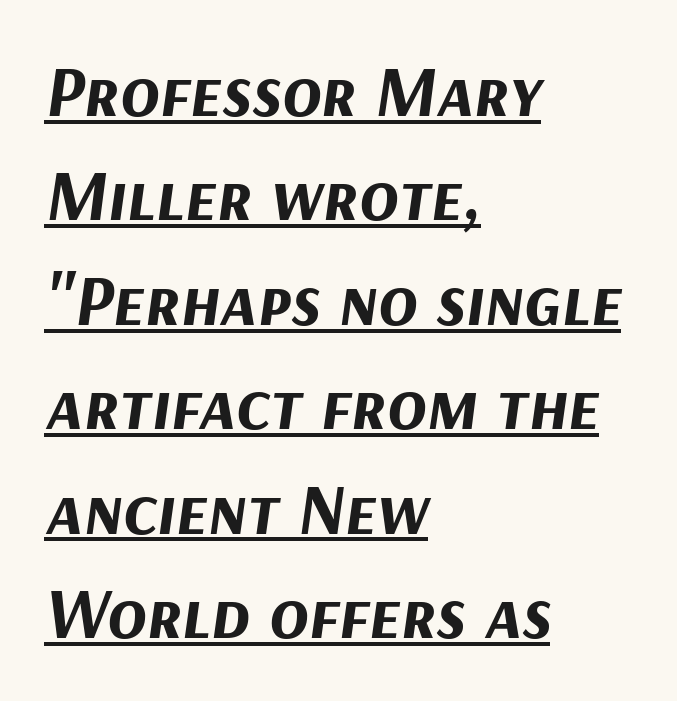
Q: Is the text bold? A: Yes.
Q: Is the text italic (slanted)? A: Yes, it leans right by about 9 degrees.
Q: Is the text underlined? A: Yes.
Q: How is the paragraph aligned? A: Left-aligned.
Q: Is the spacing between letters normal or unusually wide? A: Normal.
Q: Is the spacing between lines tight, normal or loose? A: Normal.
Q: Width (condensed, normal, or wide)? A: Normal.
Q: Stroke contrast? A: Medium.
Q: x-height? A: Medium.
Q: Monospaced? A: No.
